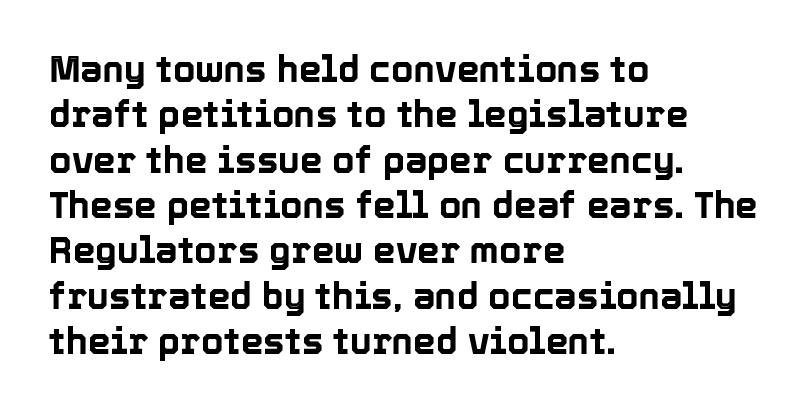
Q: Is the text italic (slanted)? A: No, it is upright.
Q: Is the text underlined? A: No.
Q: How is the paragraph aligned? A: Left-aligned.
Q: Is the spacing between letters normal or unusually wide? A: Normal.
Q: Is the spacing between lines tight, normal or loose? A: Normal.
Q: Width (condensed, normal, or wide)? A: Normal.
Q: x-height? A: Medium.
Q: Monospaced? A: No.
